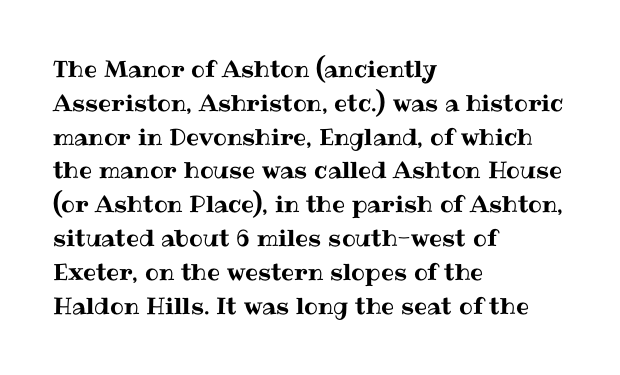
Q: Is the text italic (slanted)? A: No, it is upright.
Q: Is the text underlined? A: No.
Q: How is the paragraph aligned? A: Left-aligned.
Q: Is the spacing between letters normal or unusually wide? A: Normal.
Q: Is the spacing between lines tight, normal or loose? A: Normal.
